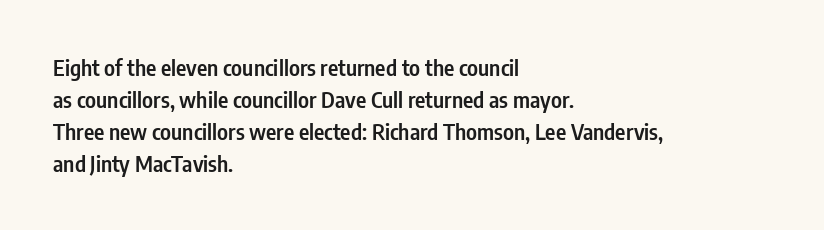
A typesetter would mark this as roman, not italic. If you drew a ruler down the left edge, every line would touch it. Look at the tracking — it's just the regular setting, nothing added. Regular leading.
